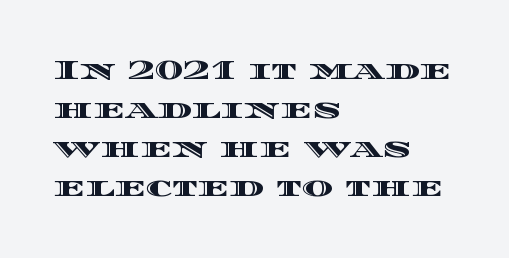
{"italic": "no", "underline": "no", "align": "left", "line_spacing": "normal", "line_spacing_ratio": 1.45, "letter_spacing": "normal", "letter_spacing_em": 0.0, "glyph_px": 27}
